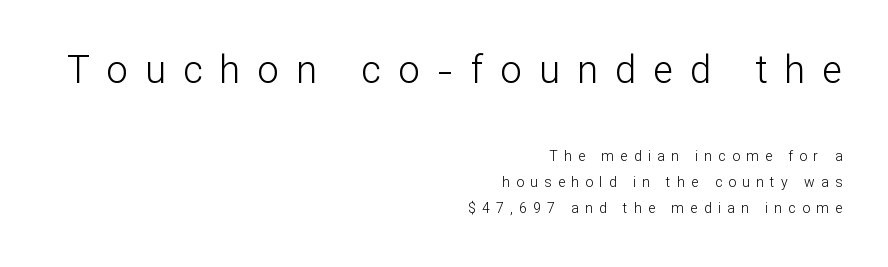
The image shows 38 px light sans-serif type, upright; set right-aligned, line spacing 1.86x, unusually wide letter spacing (+0.45 em), not underlined; the first (top) block is 2.71x larger; low stroke contrast and a medium x-height.
